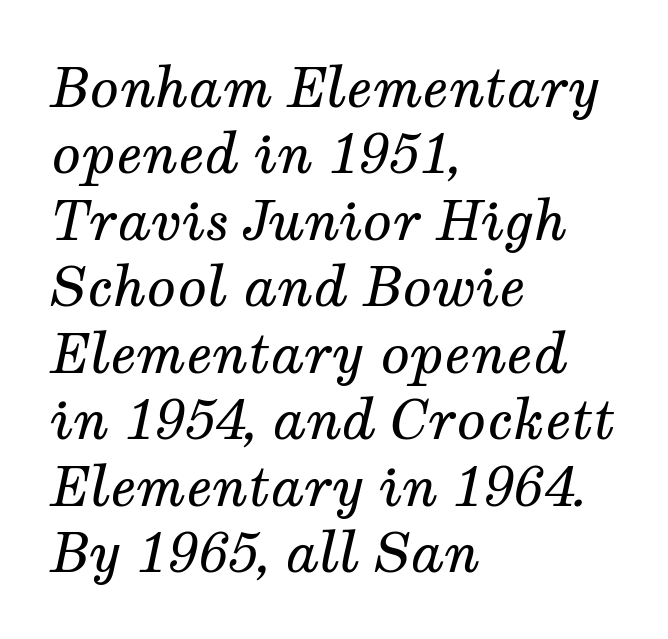
Tracking here is standard; glyphs follow each other at the usual distance. Teacher's note: observe the even left margin — that is flush-left alignment. The face used here has a pronounced slope to its letters. The font family rendered here belongs to the serif group. Plain, unruled lines of type.
